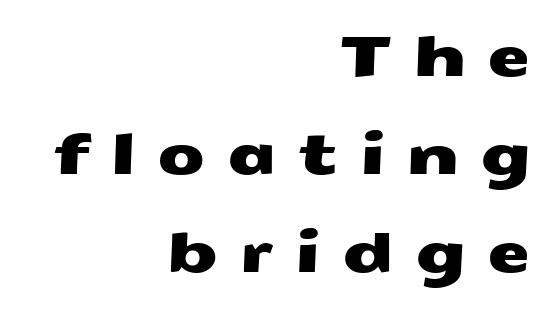
Q: Is the typeface a serif or a sans-serif typeface? A: Sans-serif.
Q: Is the text underlined? A: No.
Q: How is the paragraph aligned? A: Right-aligned.
Q: Is the spacing between letters normal or unusually wide? A: Unusually wide.
Q: Width (condensed, normal, or wide)? A: Wide.
Q: Stroke contrast? A: Medium.
Q: x-height? A: Medium.
Q: Monospaced? A: No.
